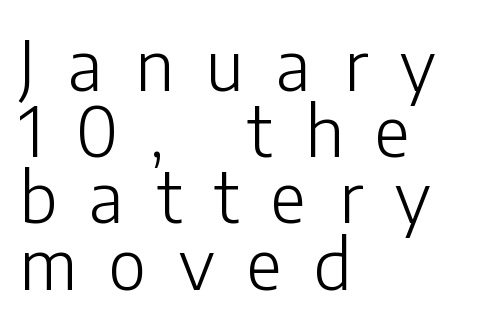
{"serif": "no", "italic": "no", "bold": "no", "weight": "light", "width": "normal", "stroke_contrast": "low", "x_height": "medium", "monospaced": "no", "underline": "no", "align": "left", "line_spacing": "tight", "line_spacing_ratio": 0.96, "letter_spacing": "wide", "letter_spacing_em": 0.47, "glyph_px": 69}
